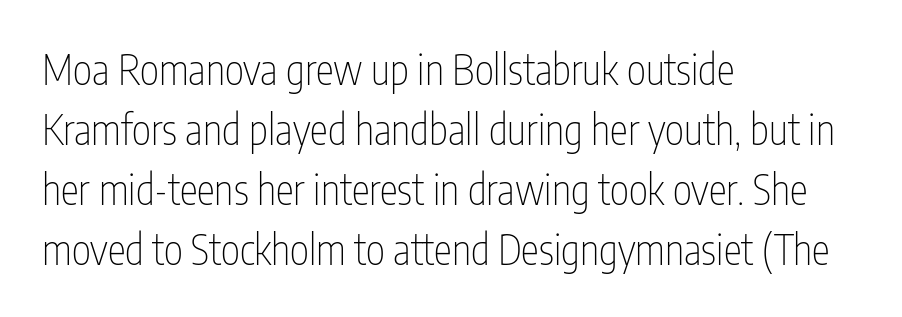
Q: Is the text bold? A: No.
Q: Is the text italic (slanted)? A: No, it is upright.
Q: Is the typeface a serif or a sans-serif typeface? A: Sans-serif.
Q: Is the text underlined? A: No.
Q: How is the paragraph aligned? A: Left-aligned.
Q: Is the spacing between letters normal or unusually wide? A: Normal.
Q: Is the spacing between lines tight, normal or loose? A: Normal.
Q: Width (condensed, normal, or wide)? A: Condensed.
Q: Stroke contrast? A: Low.
Q: x-height? A: Medium.
Q: Monospaced? A: No.
